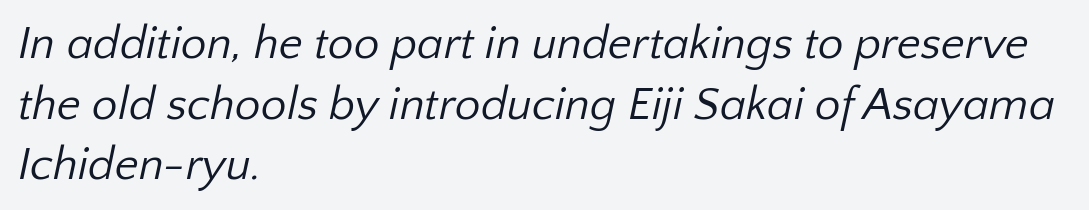
Stems and bowls with no extra thickness — not bold. The rows are spaced the way most documents space them. The glyphs are unaccompanied by any horizontal stroke below them. Standard letterfit; no display-style spreading of the glyphs. One-word summary of the alignment: left.
